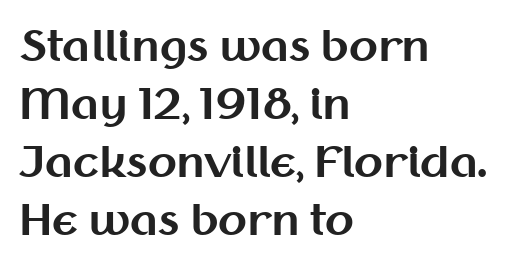
Q: Is the text bold? A: Yes.
Q: Is the text italic (slanted)? A: No, it is upright.
Q: Is the typeface a serif or a sans-serif typeface? A: Sans-serif.
Q: Is the text underlined? A: No.
Q: How is the paragraph aligned? A: Left-aligned.
Q: Is the spacing between letters normal or unusually wide? A: Normal.
Q: Is the spacing between lines tight, normal or loose? A: Normal.
Q: Width (condensed, normal, or wide)? A: Normal.
Q: Stroke contrast? A: Medium.
Q: x-height? A: Medium.
Q: Monospaced? A: No.
